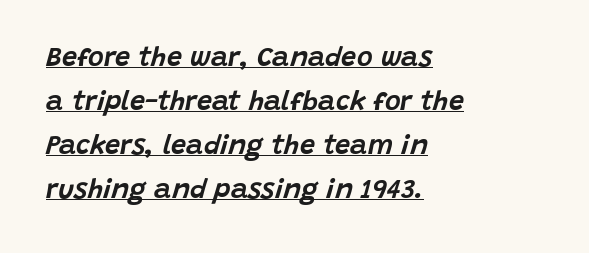
{"italic": "yes", "lean": "right", "slant_degrees": 15, "underline": "yes", "align": "left", "line_spacing": "normal", "line_spacing_ratio": 1.63, "letter_spacing": "normal", "letter_spacing_em": 0.0, "glyph_px": 27}
